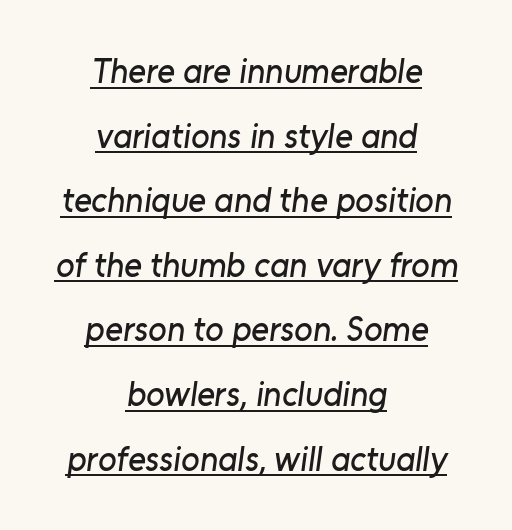
{"serif": "no", "width": "normal", "stroke_contrast": "low", "x_height": "medium", "monospaced": "no", "underline": "yes", "align": "center", "line_spacing": "loose", "line_spacing_ratio": 1.9, "letter_spacing": "normal", "letter_spacing_em": 0.0, "glyph_px": 34}
